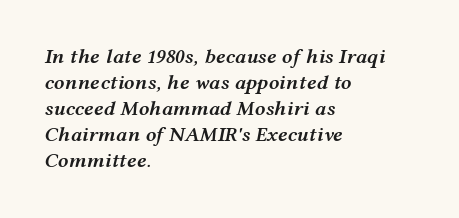
Q: Is the text bold? A: Semi-bold.
Q: Is the text italic (slanted)? A: Yes, it leans right by about 12 degrees.
Q: Is the text underlined? A: No.
Q: How is the paragraph aligned? A: Left-aligned.
Q: Is the spacing between letters normal or unusually wide? A: Normal.
